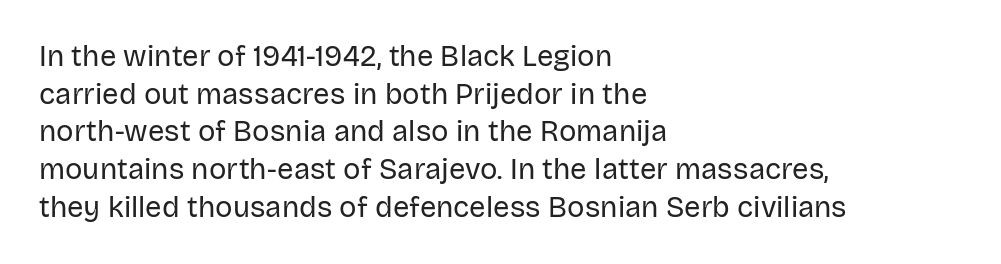
{"serif": "no", "italic": "no", "bold": "no", "weight": "regular", "width": "normal", "stroke_contrast": "low", "x_height": "large", "monospaced": "no", "underline": "no", "align": "left", "line_spacing": "normal", "line_spacing_ratio": 1.3, "letter_spacing": "normal", "letter_spacing_em": 0.0, "glyph_px": 29}
